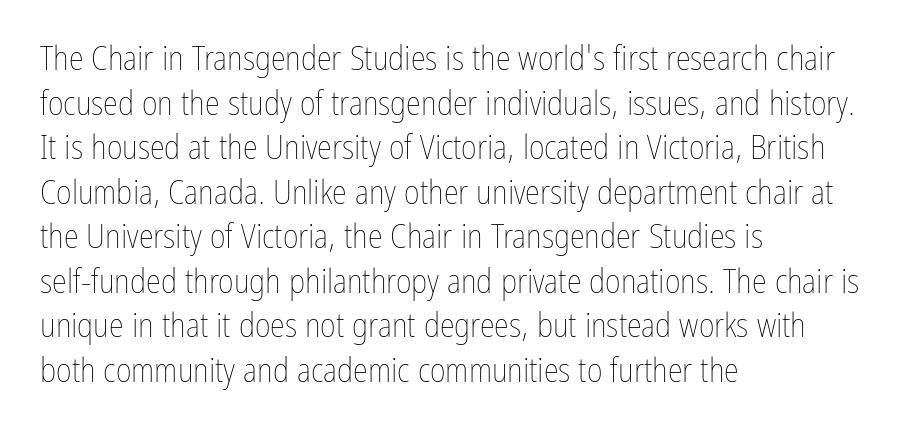
The image shows 34 px thin, condensed type, upright; set left-aligned, normal line spacing (1.31x), normal letter spacing, not underlined; low stroke contrast and a medium x-height.
